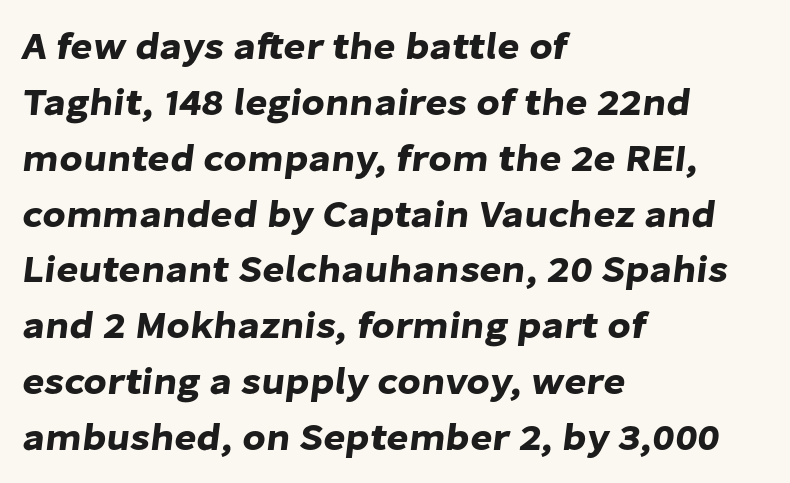
Q: Is the typeface a serif or a sans-serif typeface? A: Sans-serif.
Q: Is the text underlined? A: No.
Q: How is the paragraph aligned? A: Left-aligned.
Q: Is the spacing between letters normal or unusually wide? A: Normal.
Q: Is the spacing between lines tight, normal or loose? A: Normal.
Q: Width (condensed, normal, or wide)? A: Normal.
Q: Stroke contrast? A: Low.
Q: x-height? A: Medium.
Q: Monospaced? A: No.
